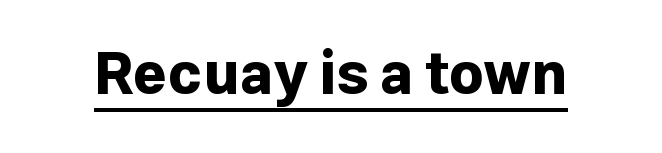
Q: Is the text bold? A: Yes.
Q: Is the text italic (slanted)? A: No, it is upright.
Q: Is the typeface a serif or a sans-serif typeface? A: Sans-serif.
Q: Is the text underlined? A: Yes.
Q: Is the spacing between letters normal or unusually wide? A: Normal.
Q: Width (condensed, normal, or wide)? A: Normal.
Q: Stroke contrast? A: Low.
Q: x-height? A: Medium.
Q: Monospaced? A: No.
